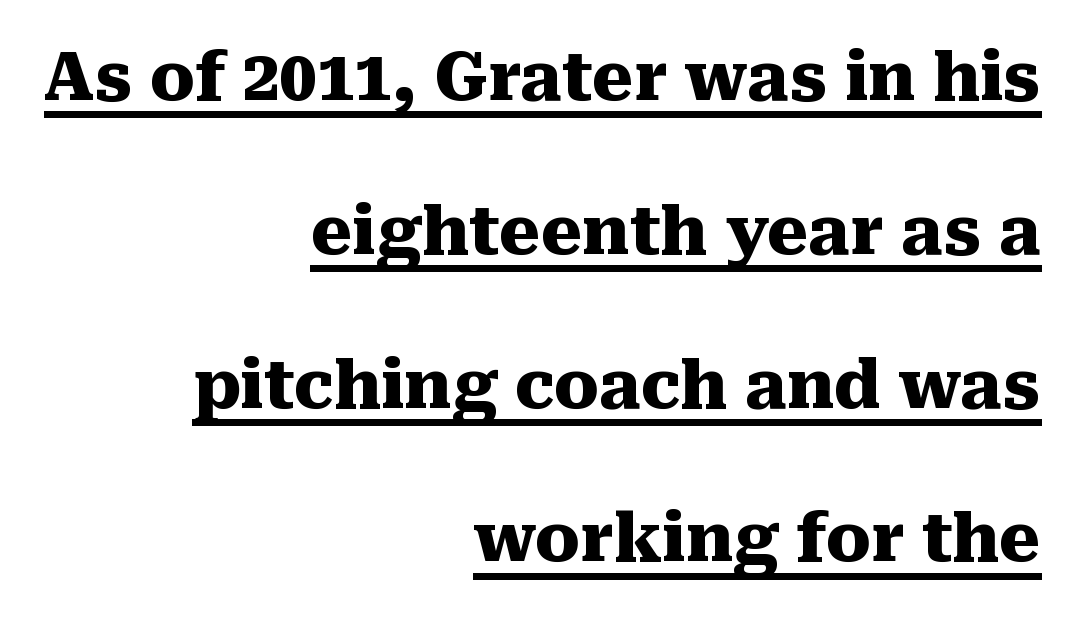
Q: Is the text bold? A: Yes.
Q: Is the text italic (slanted)? A: No, it is upright.
Q: Is the typeface a serif or a sans-serif typeface? A: Serif.
Q: Is the text underlined? A: Yes.
Q: How is the paragraph aligned? A: Right-aligned.
Q: Is the spacing between letters normal or unusually wide? A: Normal.
Q: Is the spacing between lines tight, normal or loose? A: Loose.
Q: Width (condensed, normal, or wide)? A: Normal.
Q: Stroke contrast? A: Medium.
Q: x-height? A: Medium.
Q: Monospaced? A: No.
